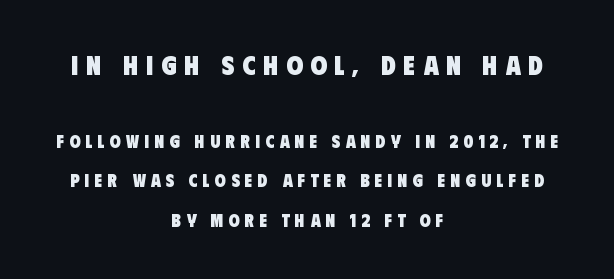
{"bold": "yes", "underline": "no", "align": "center", "line_spacing": "loose", "line_spacing_ratio": 2.22, "letter_spacing": "wide", "letter_spacing_em": 0.29, "larger_block": "first", "size_ratio": 1.5, "glyph_px": 27}
